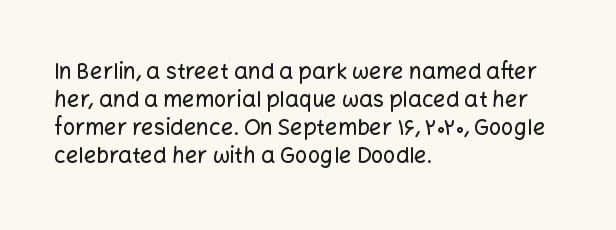
Style check: upright. Decoration check: the copy has no underline. The gaps between neighbouring characters are ordinary and unremarkable. This sample is left-justified, so line endings fall wherever the words run out. The rows are spaced the way most documents space them.
